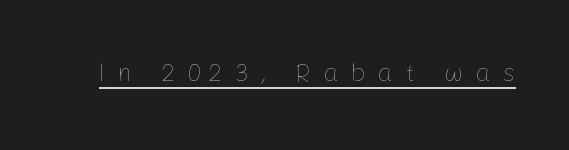
The image shows 25 px text type, upright; set unusually wide letter spacing (+0.47 em), underlined.
